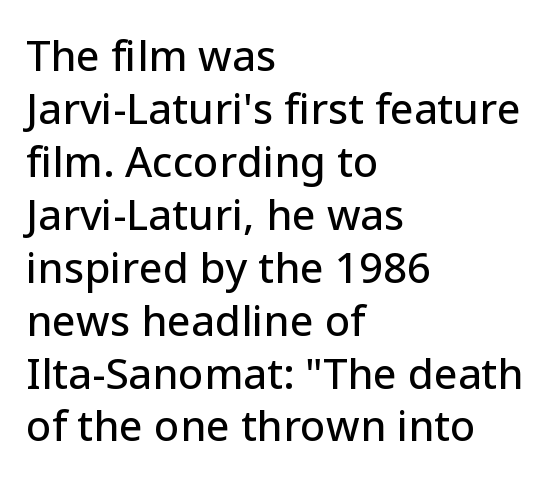
Q: Is the text italic (slanted)? A: No, it is upright.
Q: Is the typeface a serif or a sans-serif typeface? A: Sans-serif.
Q: Is the text underlined? A: No.
Q: How is the paragraph aligned? A: Left-aligned.
Q: Is the spacing between letters normal or unusually wide? A: Normal.
Q: Is the spacing between lines tight, normal or loose? A: Normal.
Q: Width (condensed, normal, or wide)? A: Normal.
Q: Stroke contrast? A: Low.
Q: x-height? A: Medium.
Q: Monospaced? A: No.
